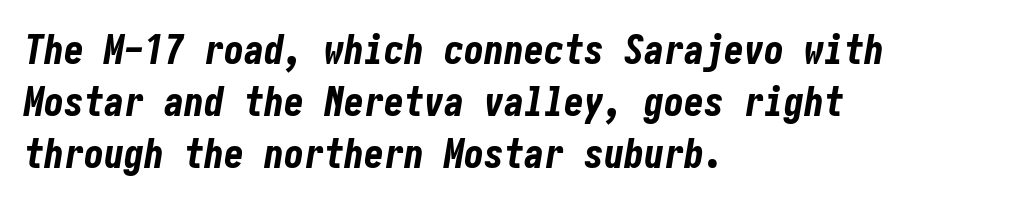
{"italic": "yes", "lean": "right", "slant_degrees": 10, "bold": "yes", "weight": "bold", "width": "condensed", "stroke_contrast": "low", "x_height": "medium", "underline": "no", "align": "left", "line_spacing": "normal", "line_spacing_ratio": 1.3, "letter_spacing": "normal", "letter_spacing_em": 0.0, "glyph_px": 40}
